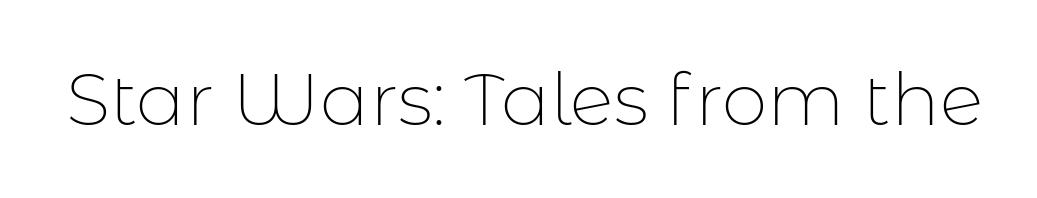
The image shows 73 px thin sans-serif type, upright; set normal letter spacing, not underlined; low stroke contrast and a medium x-height.
